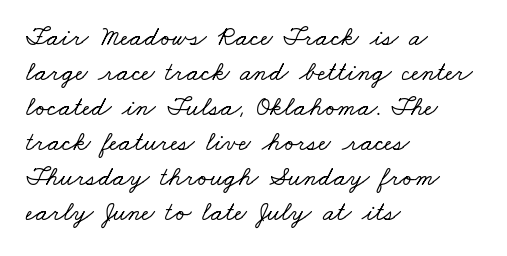
{"underline": "no", "align": "left", "line_spacing": "normal", "line_spacing_ratio": 1.3, "letter_spacing": "normal", "letter_spacing_em": 0.0, "glyph_px": 27}
